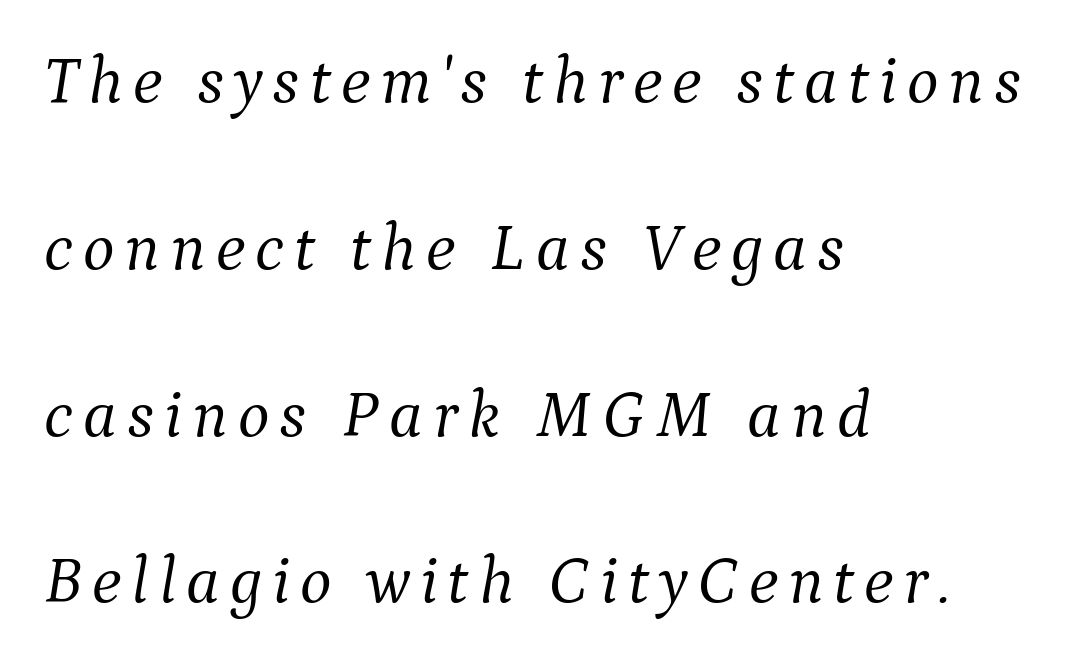
Q: Is the text bold? A: No.
Q: Is the text italic (slanted)? A: Yes, it leans right by about 9 degrees.
Q: Is the typeface a serif or a sans-serif typeface? A: Serif.
Q: Is the text underlined? A: No.
Q: How is the paragraph aligned? A: Left-aligned.
Q: Is the spacing between lines tight, normal or loose? A: Loose.
Q: Width (condensed, normal, or wide)? A: Normal.
Q: Stroke contrast? A: Medium.
Q: x-height? A: Medium.
Q: Monospaced? A: No.
